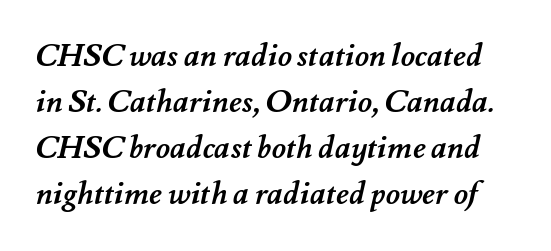
{"bold": "yes", "weight": "semibold", "width": "normal", "stroke_contrast": "medium", "x_height": "small", "monospaced": "no", "underline": "no", "line_spacing": "normal", "line_spacing_ratio": 1.48, "letter_spacing": "normal", "letter_spacing_em": 0.0, "glyph_px": 31}
